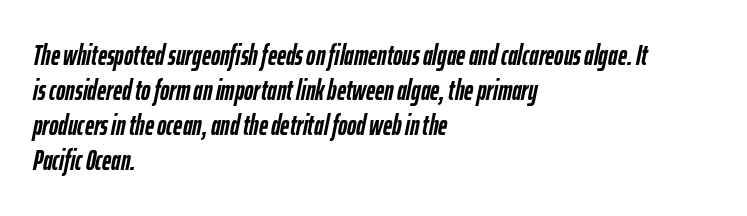
{"italic": "yes", "lean": "right", "slant_degrees": 12, "bold": "yes", "weight": "semibold", "width": "condensed", "stroke_contrast": "low", "x_height": "medium", "monospaced": "no", "underline": "no", "align": "left", "line_spacing": "normal", "line_spacing_ratio": 1.25, "letter_spacing": "normal", "letter_spacing_em": 0.0, "glyph_px": 28}
